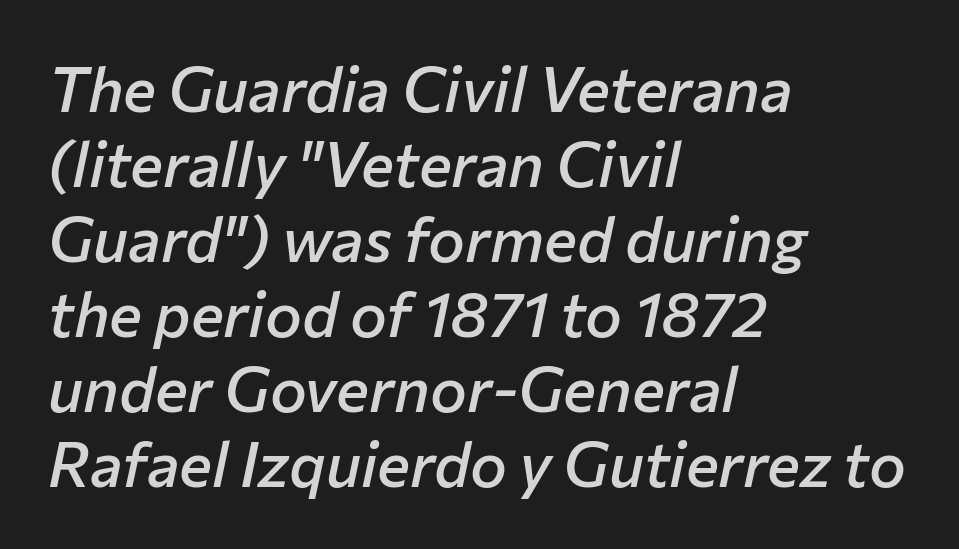
Has an underline been added? It has not. If you drew a ruler down the left edge, every line would touch it. Characters are canted at an angle relative to the baseline's perpendicular. The passage shown is typed in a proportional face where columns would drift. Observe the ordinary spacing: letters are neighbours, not strangers.
